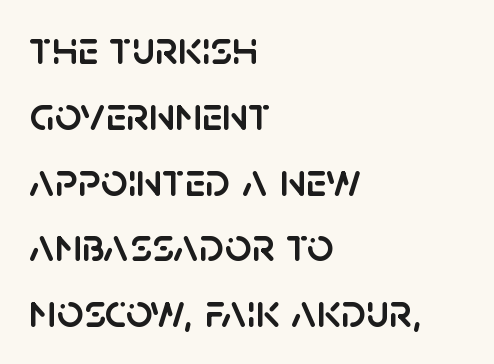
Any mark beneath the type? The region is blank. What stands out about the letter spacing? Nothing — it is the standard amount. Regular leading. A sans-serif font was chosen for this passage.
